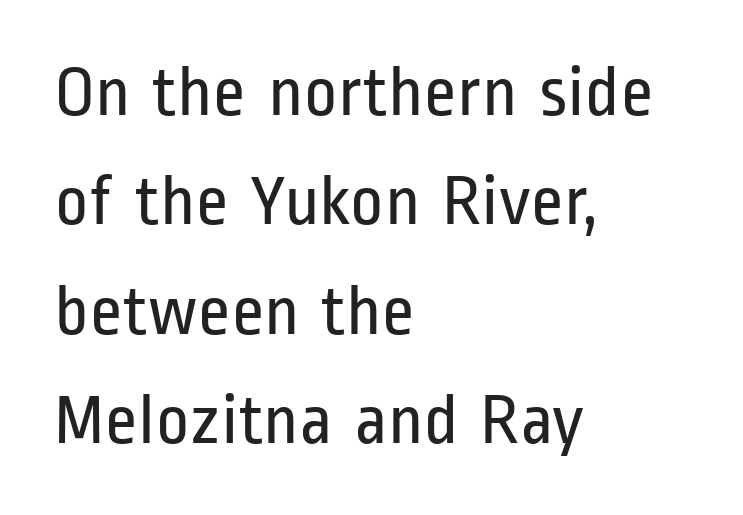
The image shows 72 px regular-weight, condensed sans-serif type, upright; set left-aligned, normal line spacing (1.52x), normal letter spacing, not underlined; low stroke contrast and a medium x-height.
